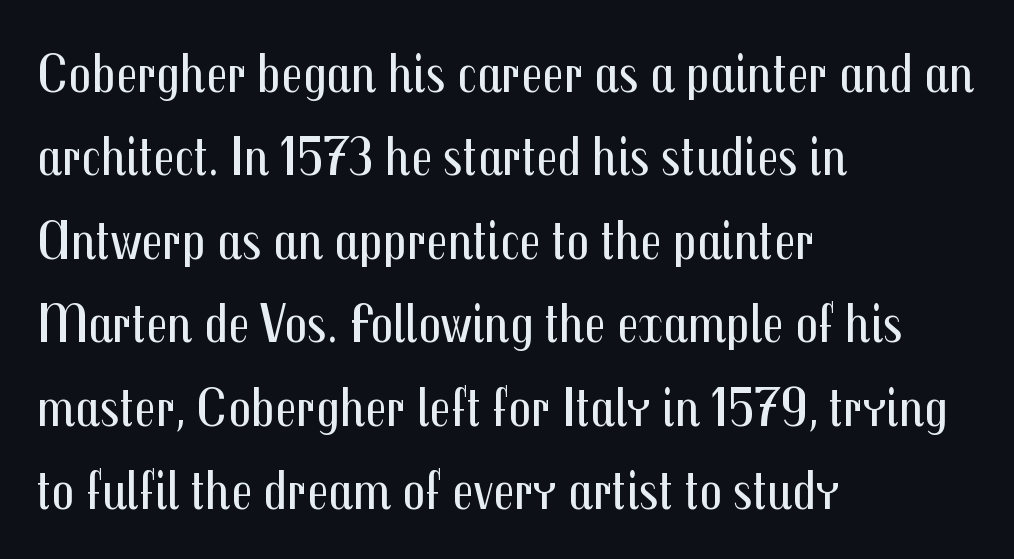
The image shows 56 px regular-weight, condensed sans-serif type, upright; set left-aligned, normal line spacing (1.49x), normal letter spacing, not underlined; medium stroke contrast and a medium x-height.
